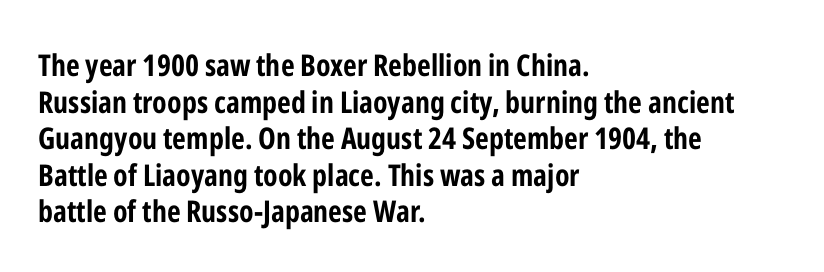
Q: Is the text bold? A: Yes.
Q: Is the text italic (slanted)? A: No, it is upright.
Q: Is the typeface a serif or a sans-serif typeface? A: Sans-serif.
Q: Is the text underlined? A: No.
Q: How is the paragraph aligned? A: Left-aligned.
Q: Is the spacing between letters normal or unusually wide? A: Normal.
Q: Width (condensed, normal, or wide)? A: Condensed.
Q: Stroke contrast? A: Low.
Q: x-height? A: Medium.
Q: Monospaced? A: No.
